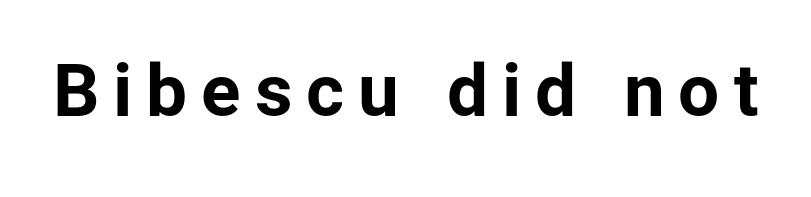
{"serif": "no", "italic": "no", "bold": "yes", "weight": "bold", "width": "normal", "stroke_contrast": "low", "x_height": "medium", "monospaced": "no", "underline": "no", "glyph_px": 73}
